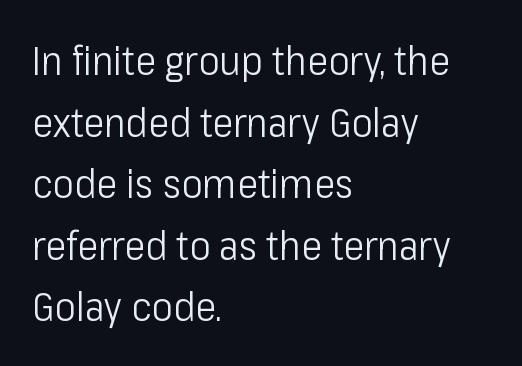
Default kerning and tracking; the words read as compact shapes. Here the designer chose a conventional face with non-uniform glyph widths. In terms of letterform style, serifs are entirely absent. Layout note: lines flush left.
